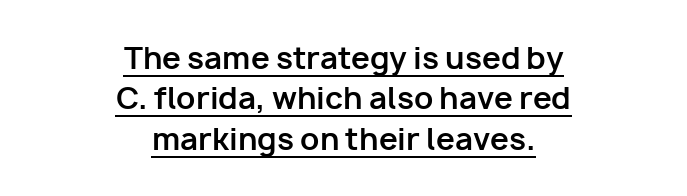
Q: Is the text bold? A: Yes.
Q: Is the text italic (slanted)? A: No, it is upright.
Q: Is the typeface a serif or a sans-serif typeface? A: Sans-serif.
Q: Is the text underlined? A: Yes.
Q: How is the paragraph aligned? A: Centered.
Q: Is the spacing between letters normal or unusually wide? A: Normal.
Q: Is the spacing between lines tight, normal or loose? A: Normal.
Q: Width (condensed, normal, or wide)? A: Normal.
Q: Stroke contrast? A: Low.
Q: x-height? A: Medium.
Q: Monospaced? A: No.
